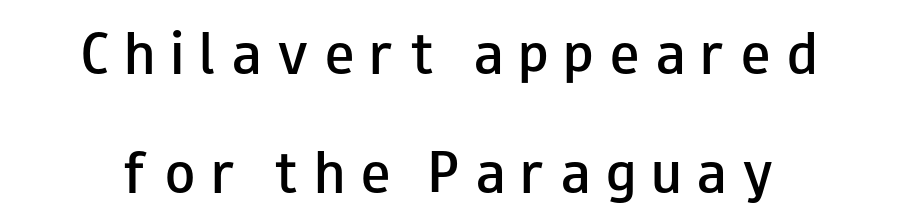
Words float on clear page, feet unadorned. The tracking jumps out immediately: characters are airy and widely separated. Vertically, the passage feels expansive, rows floating well apart. Italic? Not at all — the glyphs are vertical. Spacing verdict: proportional, widths tailored to each character. Weight check: semibold — heavier than regular, not quite bold.
